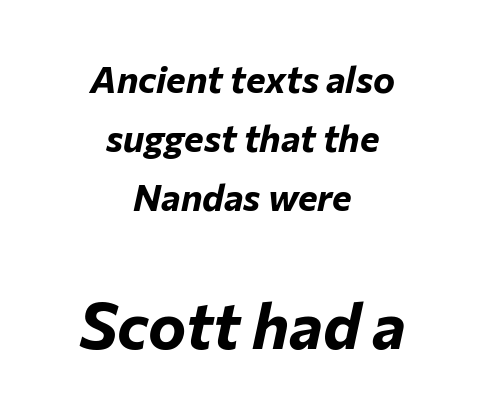
The image shows 64 px bold type, italic (leaning right); set centered, normal line spacing (1.59x), normal letter spacing, not underlined; the second (bottom) block is 1.73x larger; low stroke contrast and a medium x-height.
